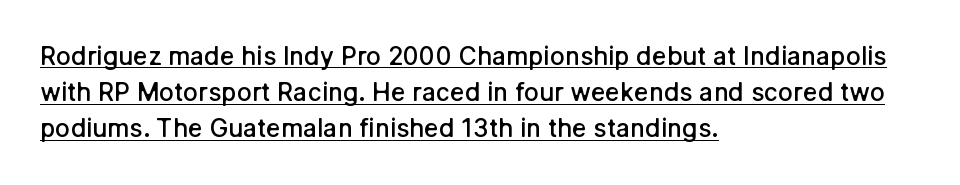
The image shows 25 px text type, upright; set left-aligned, normal line spacing (1.45x), normal letter spacing, underlined.
